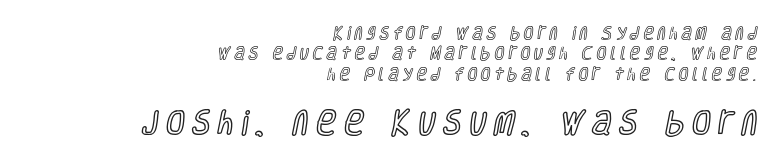
The image shows 27 px text type; set right-aligned, normal line spacing (1.46x), unusually wide letter spacing (+0.29 em), not underlined; the second (bottom) block is 1.93x larger.
